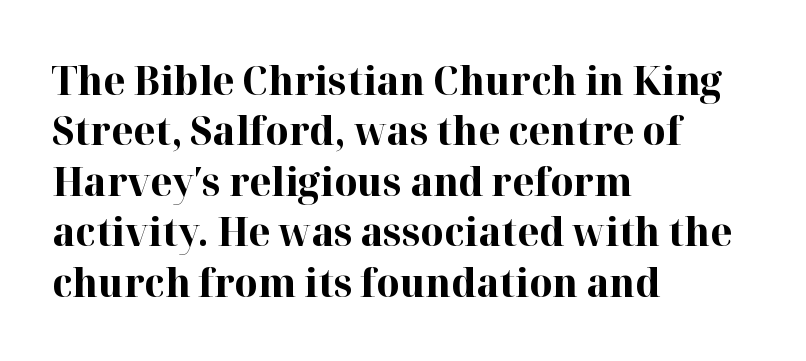
Q: Is the text bold? A: Yes.
Q: Is the text italic (slanted)? A: No, it is upright.
Q: Is the typeface a serif or a sans-serif typeface? A: Serif.
Q: Is the text underlined? A: No.
Q: How is the paragraph aligned? A: Left-aligned.
Q: Is the spacing between letters normal or unusually wide? A: Normal.
Q: Is the spacing between lines tight, normal or loose? A: Normal.
Q: Width (condensed, normal, or wide)? A: Normal.
Q: Stroke contrast? A: High.
Q: x-height? A: Medium.
Q: Monospaced? A: No.
